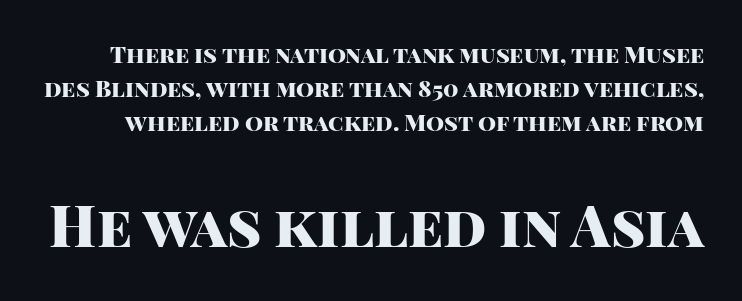
You can tell it's not italic because the verticals are truly vertical. The typesetting leans heavy: a genuine bold. The letters sit at their default tracking, neither squeezed nor spread. Compared with typical paragraphs, the rows here are spaced about the same.
